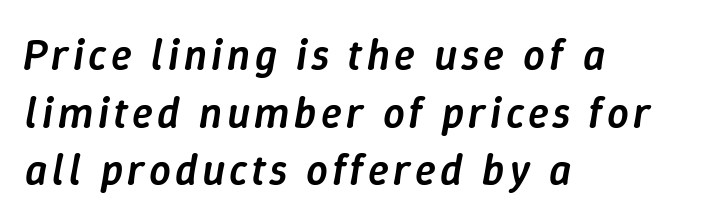
Q: Is the text bold? A: Semi-bold.
Q: Is the text italic (slanted)? A: Yes, it leans right by about 9 degrees.
Q: Is the text underlined? A: No.
Q: How is the paragraph aligned? A: Left-aligned.
Q: Is the spacing between lines tight, normal or loose? A: Normal.
Q: Width (condensed, normal, or wide)? A: Normal.
Q: Stroke contrast? A: Low.
Q: x-height? A: Medium.
Q: Monospaced? A: No.
